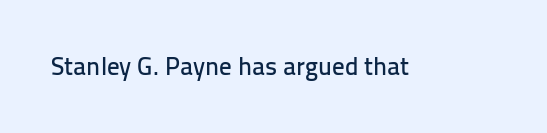
The image shows 25 px text type, upright; set normal letter spacing, not underlined.
